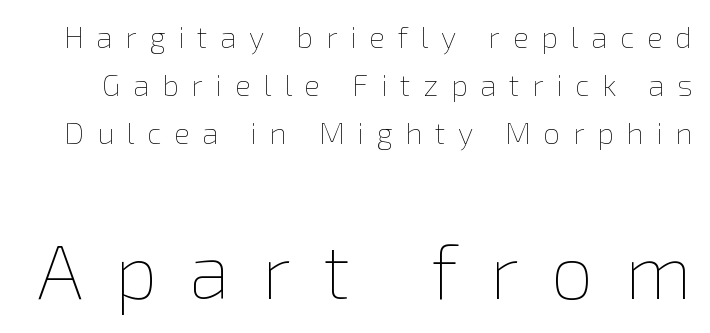
Compared with typical paragraphs, the rows here are spaced about the same. Looks like regular typesetting: each glyph gets only the width it needs. Weight: in the light-to-regular range. The gaps between neighbouring characters are conspicuously large.
